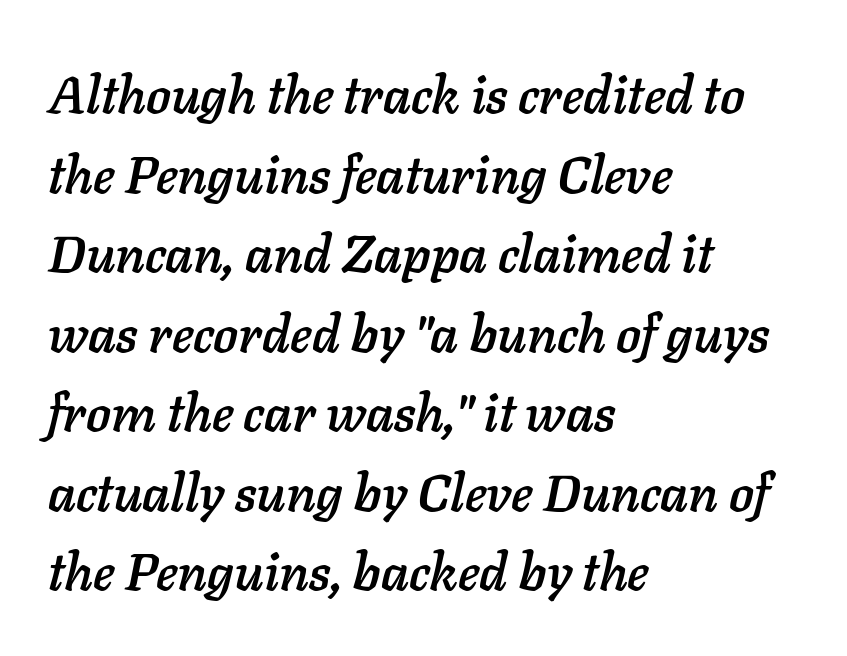
The image shows 52 px text type, italic (leaning right); set left-aligned, normal line spacing (1.53x), normal letter spacing, not underlined; low stroke contrast and a medium x-height.
